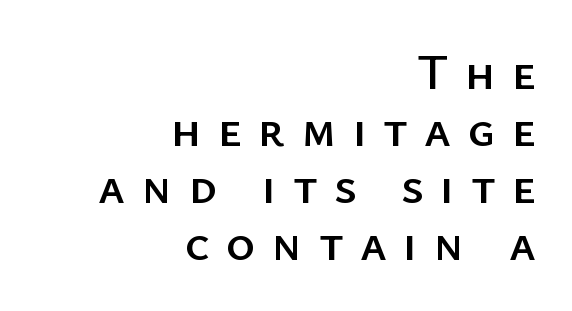
The image shows 50 px sans-serif type, upright; set right-aligned, tight line spacing (1.14x), unusually wide letter spacing (+0.33 em), not underlined; low stroke contrast and a medium x-height.
